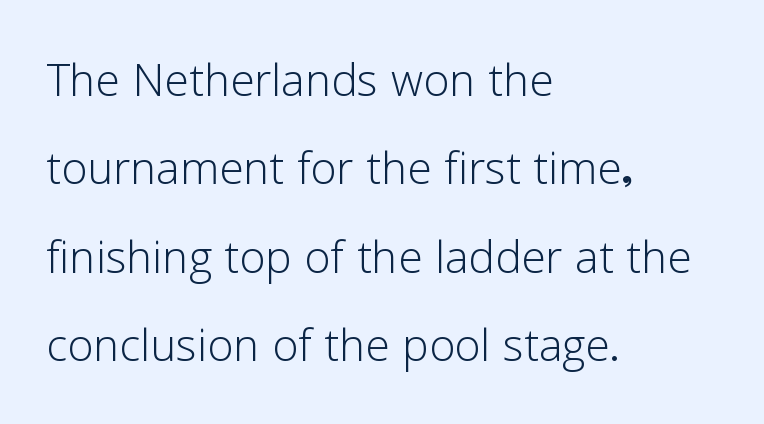
The image shows 59 px light sans-serif type, upright; set left-aligned, normal line spacing (1.5x), normal letter spacing, not underlined; low stroke contrast and a medium x-height.
